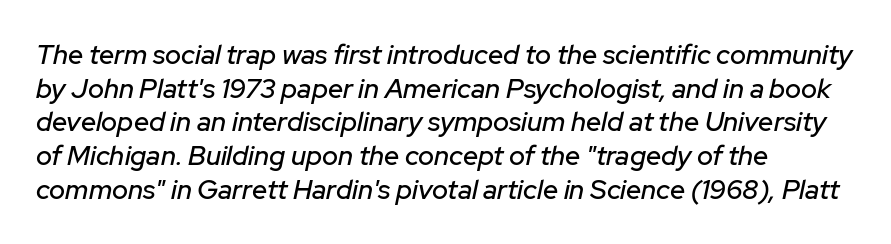
The space between consecutive lines is moderate. Is the letter spacing exaggerated? No — it looks like the ordinary default. The gap between lines stays unmarked. A typesetter would mark this as italic. The typesetter chose a ragged-right arrangement here.
